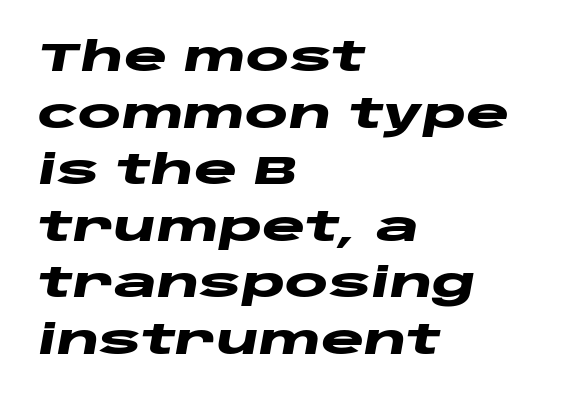
The image shows 41 px heavy, wide type, italic (leaning right); set left-aligned, normal line spacing (1.38x), normal letter spacing, not underlined; low stroke contrast and a large x-height.
